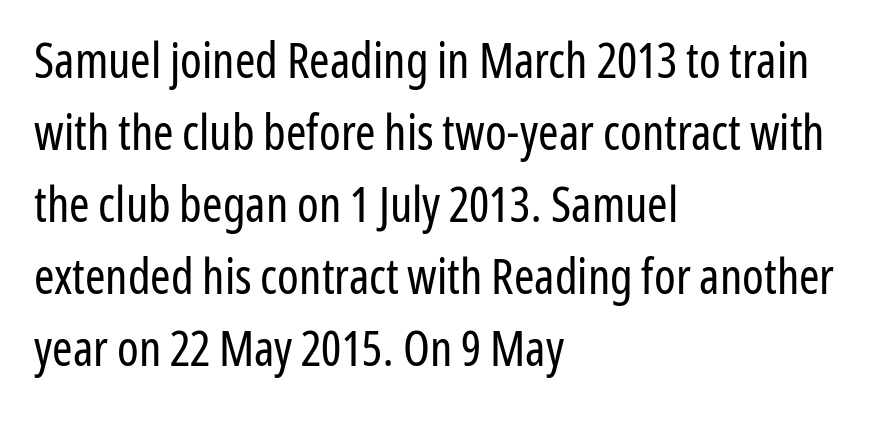
Q: Is the text bold? A: No.
Q: Is the text italic (slanted)? A: No, it is upright.
Q: Is the typeface a serif or a sans-serif typeface? A: Sans-serif.
Q: Is the text underlined? A: No.
Q: How is the paragraph aligned? A: Left-aligned.
Q: Is the spacing between letters normal or unusually wide? A: Normal.
Q: Is the spacing between lines tight, normal or loose? A: Normal.
Q: Width (condensed, normal, or wide)? A: Condensed.
Q: Stroke contrast? A: Low.
Q: x-height? A: Medium.
Q: Monospaced? A: No.
